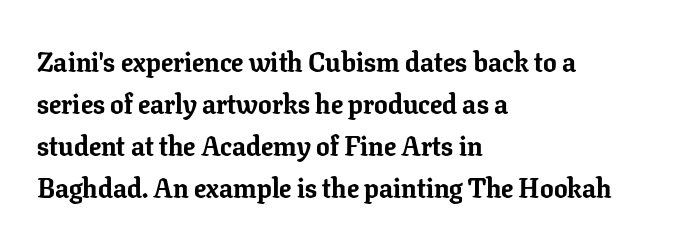
Q: Is the text bold? A: Yes.
Q: Is the text italic (slanted)? A: No, it is upright.
Q: Is the text underlined? A: No.
Q: How is the paragraph aligned? A: Left-aligned.
Q: Is the spacing between letters normal or unusually wide? A: Normal.
Q: Is the spacing between lines tight, normal or loose? A: Normal.
